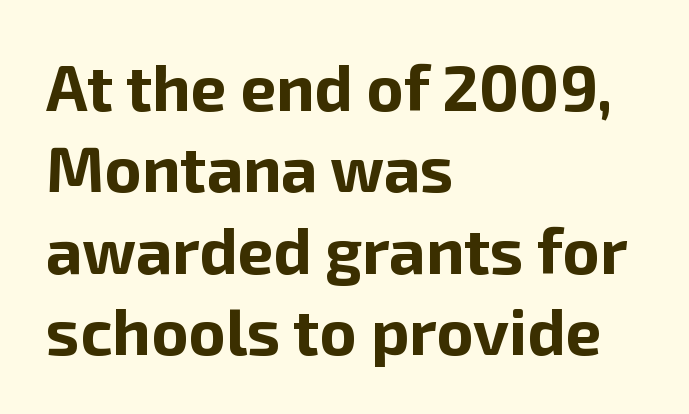
The image shows 64 px bold sans-serif type, upright; set left-aligned, normal line spacing (1.27x), normal letter spacing, not underlined; low stroke contrast and a medium x-height.
